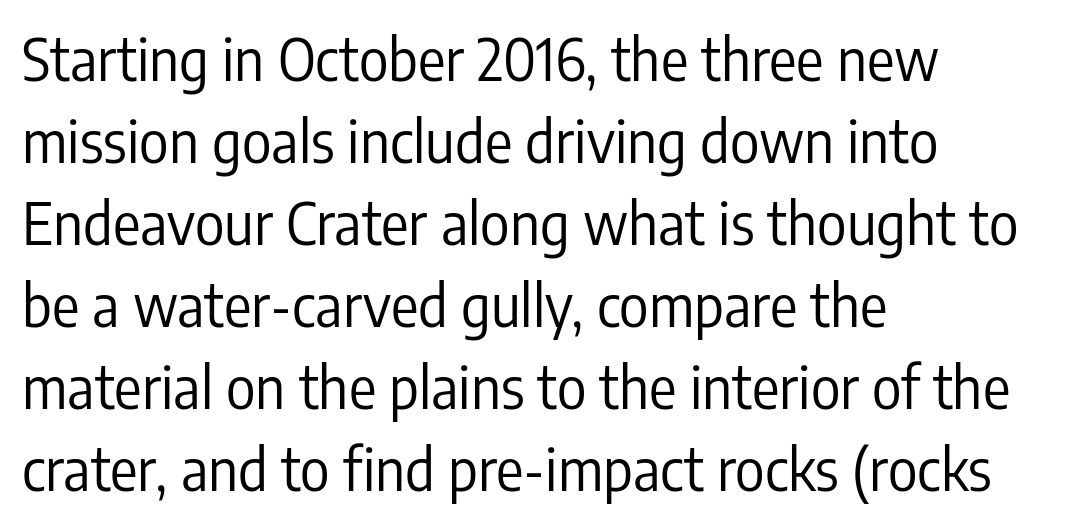
Stems and bowls with no extra thickness — not bold. Compared with typical paragraphs, the rows here are spaced about the same. Is this a fixed-width face? No — the glyphs have proportional, varying widths. The font's upright variant was chosen for this text. Characters follow at the spacing the type designer built in.
